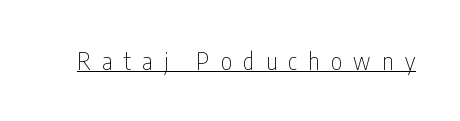
{"italic": "no", "bold": "no", "underline": "yes", "letter_spacing": "wide", "letter_spacing_em": 0.48, "glyph_px": 24}
